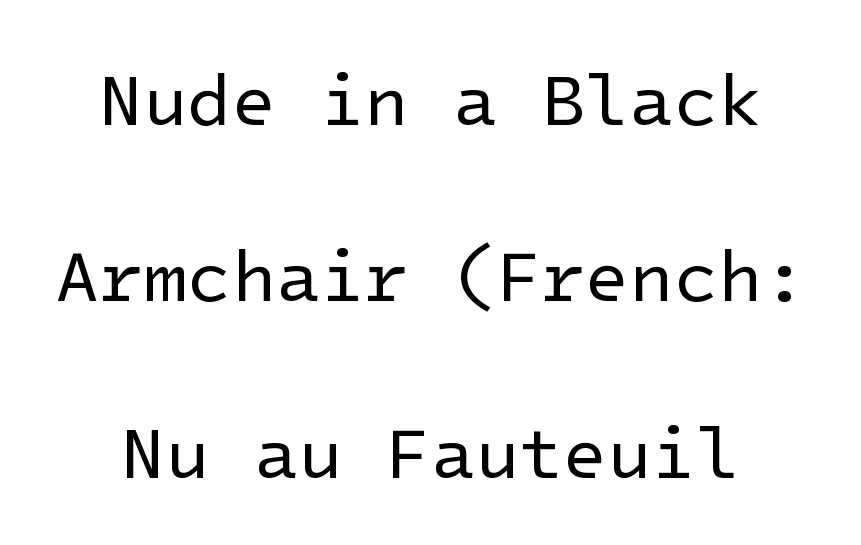
Q: Is the text bold? A: No.
Q: Is the text italic (slanted)? A: No, it is upright.
Q: Is the typeface a serif or a sans-serif typeface? A: Sans-serif.
Q: Is the text underlined? A: No.
Q: Is the spacing between letters normal or unusually wide? A: Normal.
Q: Is the spacing between lines tight, normal or loose? A: Loose.
Q: Width (condensed, normal, or wide)? A: Normal.
Q: Stroke contrast? A: Low.
Q: x-height? A: Medium.
